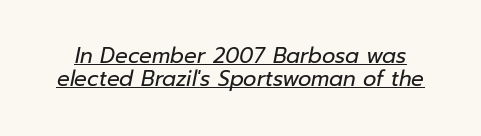
Does a line run under the words? Yes, clearly. The designer dialed line spacing down below the default. The rendering applies a slant to the glyphs. On a weight scale, this lands at 450 or below. A typesetter would call this zero additional tracking.
